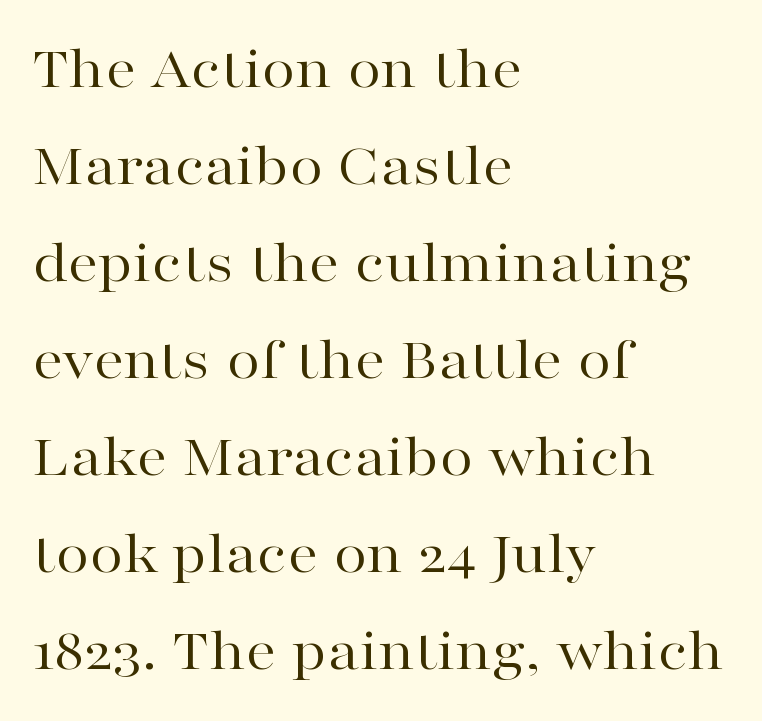
{"serif": "yes", "italic": "no", "bold": "no", "weight": "regular", "width": "wide", "stroke_contrast": "high", "x_height": "medium", "monospaced": "no", "underline": "no", "align": "left", "line_spacing": "normal", "line_spacing_ratio": 1.59, "letter_spacing": "normal", "letter_spacing_em": 0.0, "glyph_px": 61}
